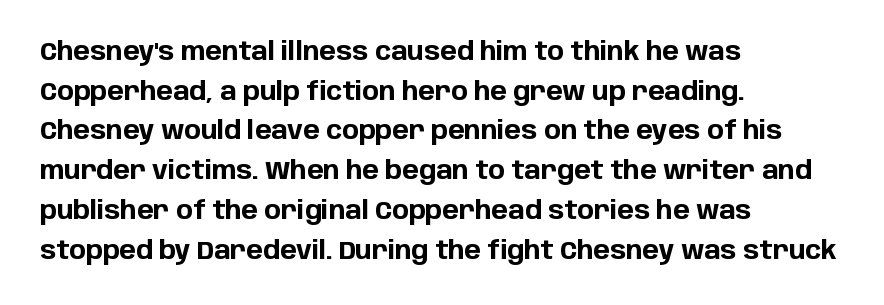
The image shows 25 px bold type, upright; set left-aligned, normal line spacing (1.59x), normal letter spacing, not underlined.
